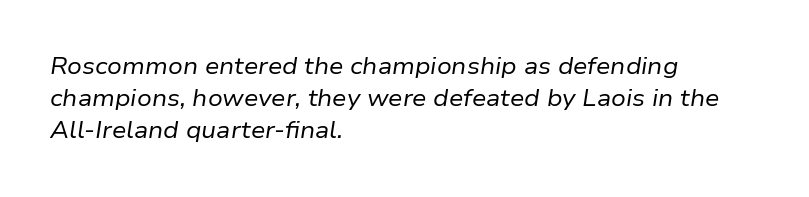
{"italic": "yes", "lean": "right", "slant_degrees": 9, "bold": "no", "underline": "no", "align": "left", "line_spacing": "normal", "line_spacing_ratio": 1.39, "letter_spacing": "normal", "letter_spacing_em": 0.0, "glyph_px": 23}
